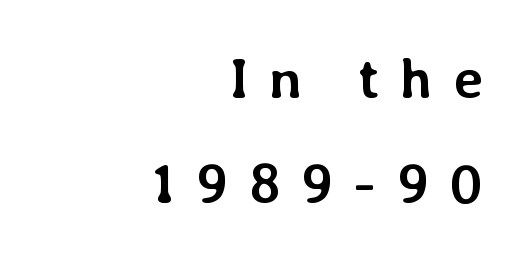
Q: Is the text bold? A: Yes.
Q: Is the text italic (slanted)? A: No, it is upright.
Q: Is the text underlined? A: No.
Q: How is the paragraph aligned? A: Right-aligned.
Q: Is the spacing between letters normal or unusually wide? A: Unusually wide.
Q: Width (condensed, normal, or wide)? A: Normal.
Q: Stroke contrast? A: Low.
Q: x-height? A: Medium.
Q: Monospaced? A: No.
